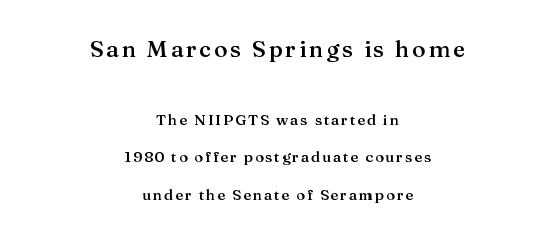
Q: Is the text bold? A: Semi-bold.
Q: Is the text italic (slanted)? A: No, it is upright.
Q: Is the text underlined? A: No.
Q: How is the paragraph aligned? A: Centered.
Q: Is the spacing between lines tight, normal or loose? A: Loose.
Q: Which block of text is set in a larger size, the first (top) or the second (bottom)? A: The first (top) one.
